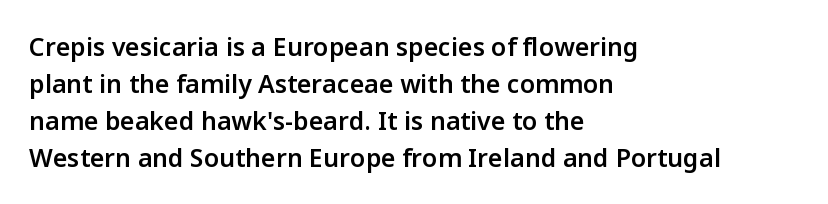
Posture: upright roman. The string is rendered with underlining switched off. Layout note: lines flush left. The line texture is even and compact thanks to regular tracking.
